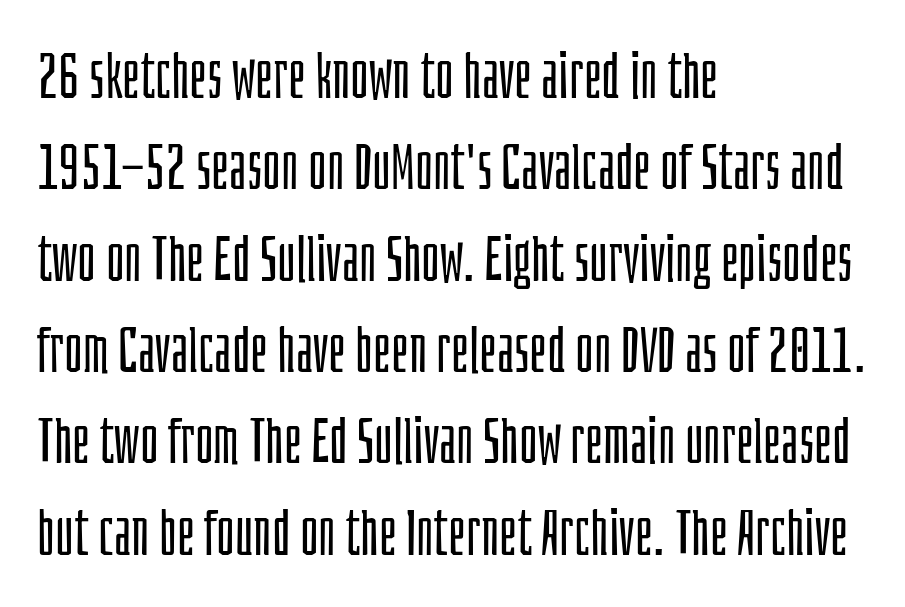
The image shows 63 px light, condensed sans-serif type, upright; set left-aligned, normal line spacing (1.45x), normal letter spacing, not underlined; low stroke contrast and a large x-height.
